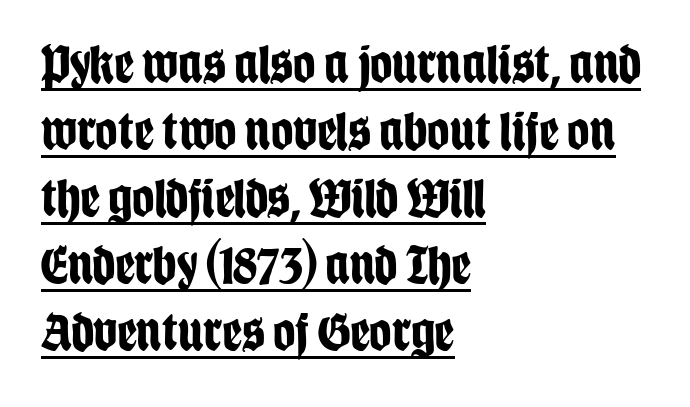
{"serif": "no", "italic": "no", "bold": "yes", "weight": "bold", "width": "condensed", "stroke_contrast": "low", "x_height": "large", "monospaced": "no", "underline": "yes", "align": "left", "line_spacing_ratio": 1.22, "letter_spacing": "normal", "letter_spacing_em": 0.0, "glyph_px": 55}
